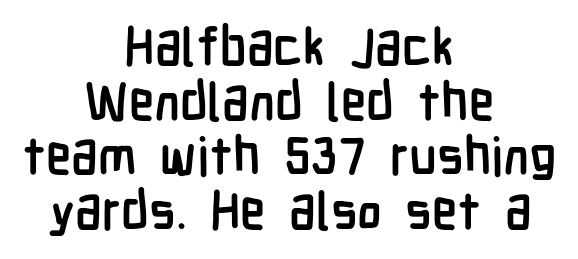
The image shows 52 px semibold, condensed sans-serif type, upright; set centered, tight line spacing (1.05x), normal letter spacing, not underlined; low stroke contrast and a medium x-height.
